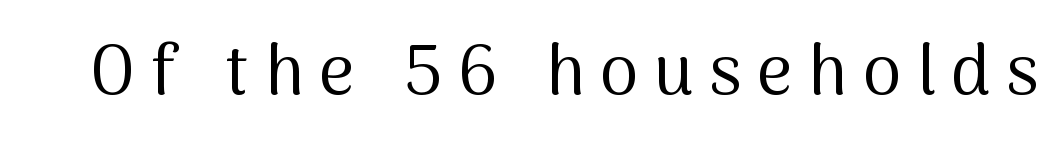
Each letter's strokes conclude bluntly, with no projecting serifs. A clean baseline with only descenders dipping below it. Stems here are at most as thick as an everyday book face. Note the varied advance widths — an 'i' is clearly narrower than an 'm'. The tracking reads as deliberately expanded to a designer's eye.
